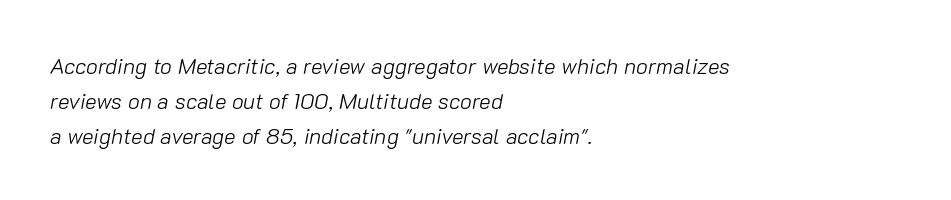
Q: Is the text bold? A: No.
Q: Is the text italic (slanted)? A: Yes, it leans right by about 10 degrees.
Q: Is the text underlined? A: No.
Q: How is the paragraph aligned? A: Left-aligned.
Q: Is the spacing between letters normal or unusually wide? A: Normal.
Q: Is the spacing between lines tight, normal or loose? A: Normal.
